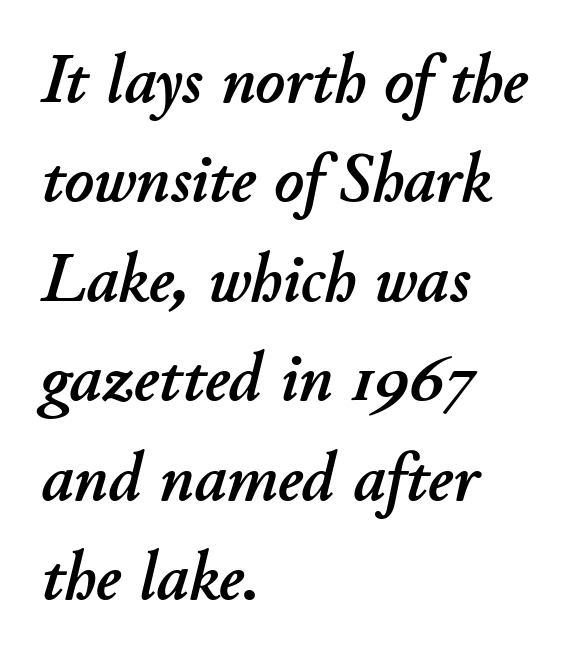
In terms of posture, this sample is oblique. Alignment: flush left. These lines are rendered in a variable-pitch font. Vertical spacing — default. A bare baseline throughout the passage.
